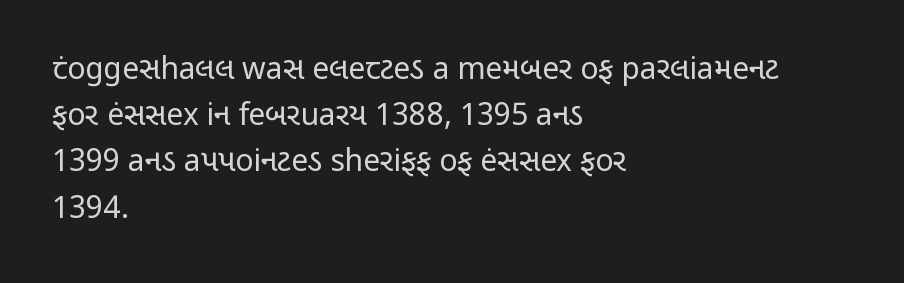
Q: Is the text bold? A: No.
Q: Is the text italic (slanted)? A: No, it is upright.
Q: Is the typeface a serif or a sans-serif typeface? A: Sans-serif.
Q: Is the text underlined? A: No.
Q: How is the paragraph aligned? A: Left-aligned.
Q: Is the spacing between letters normal or unusually wide? A: Normal.
Q: Is the spacing between lines tight, normal or loose? A: Normal.
Q: Width (condensed, normal, or wide)? A: Condensed.
Q: Stroke contrast? A: Low.
Q: x-height? A: Medium.
Q: Monospaced? A: No.
